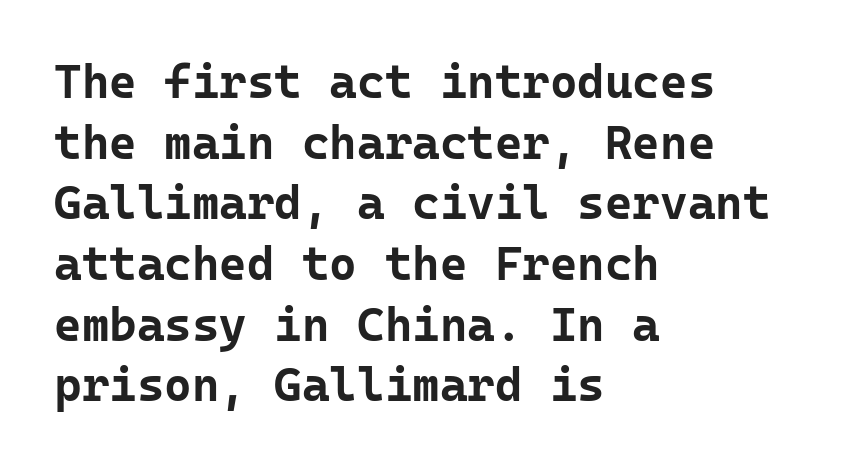
Q: Is the text bold? A: Yes.
Q: Is the text italic (slanted)? A: No, it is upright.
Q: Is the typeface a serif or a sans-serif typeface? A: Sans-serif.
Q: Is the text underlined? A: No.
Q: How is the paragraph aligned? A: Left-aligned.
Q: Is the spacing between letters normal or unusually wide? A: Normal.
Q: Is the spacing between lines tight, normal or loose? A: Normal.
Q: Width (condensed, normal, or wide)? A: Normal.
Q: Stroke contrast? A: Low.
Q: x-height? A: Medium.
Q: Monospaced? A: Yes.
